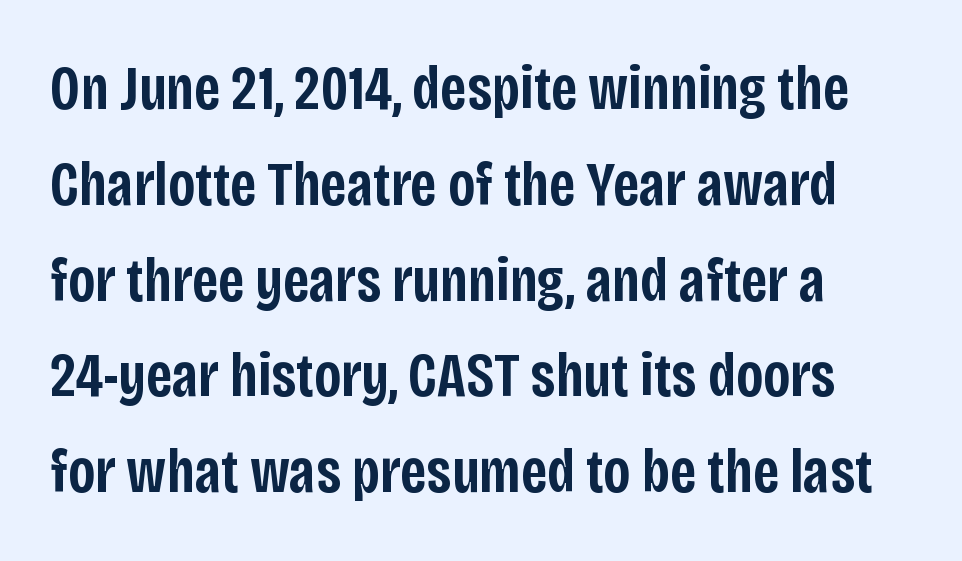
The image shows 63 px semibold, condensed sans-serif type, upright; set left-aligned, normal line spacing (1.52x), normal letter spacing, not underlined; low stroke contrast and a large x-height.
